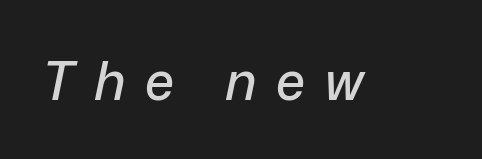
The image shows 53 px text type, italic (leaning right); set unusually wide letter spacing (+0.37 em), not underlined; low stroke contrast and a medium x-height.
